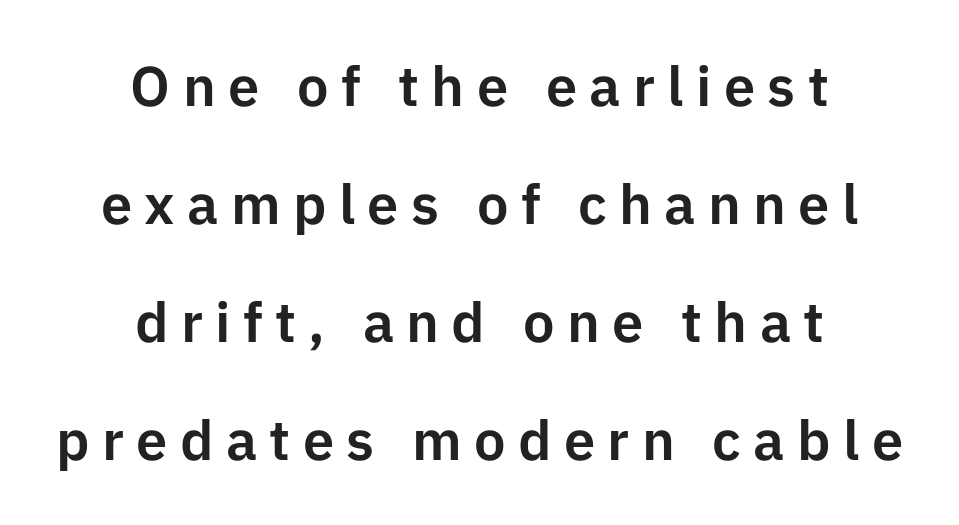
{"serif": "no", "italic": "no", "width": "normal", "stroke_contrast": "low", "x_height": "medium", "monospaced": "no", "underline": "no", "align": "center", "line_spacing": "loose", "line_spacing_ratio": 2.11, "letter_spacing": "wide", "letter_spacing_em": 0.22, "glyph_px": 56}
